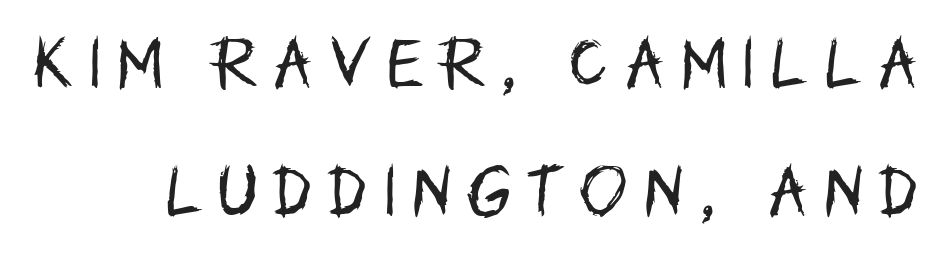
The image shows 57 px regular-weight, condensed sans-serif type, upright; set loose line spacing (2.24x), unusually wide letter spacing (+0.3 em), not underlined; low stroke contrast and a large x-height.
